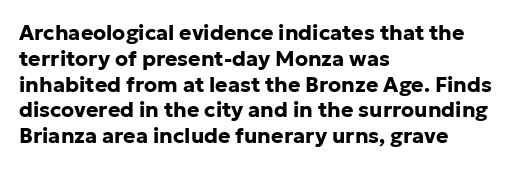
Q: Is the text bold? A: Yes.
Q: Is the text italic (slanted)? A: No, it is upright.
Q: Is the text underlined? A: No.
Q: How is the paragraph aligned? A: Left-aligned.
Q: Is the spacing between letters normal or unusually wide? A: Normal.
